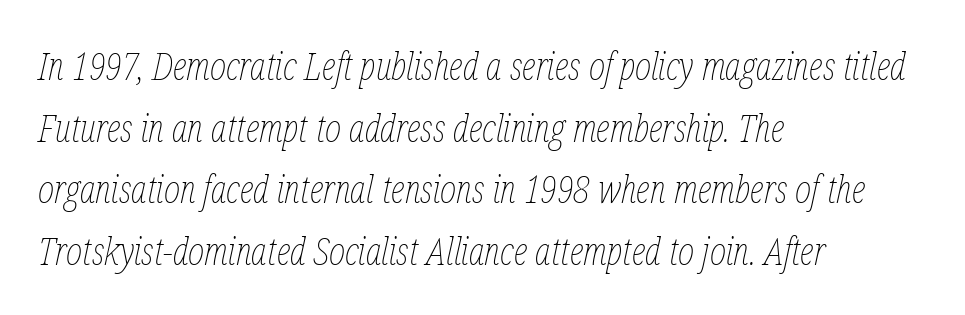
{"italic": "yes", "lean": "right", "slant_degrees": 12, "bold": "no", "weight": "thin", "width": "condensed", "stroke_contrast": "low", "x_height": "medium", "monospaced": "no", "underline": "no", "align": "left", "line_spacing": "normal", "line_spacing_ratio": 1.58, "letter_spacing": "normal", "letter_spacing_em": 0.0, "glyph_px": 39}
